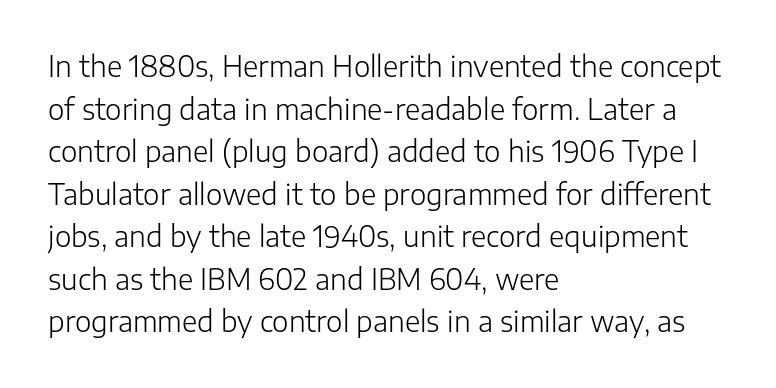
This sample is left-justified, so line endings fall wherever the words run out. The letters sit at their default tracking, neither squeezed nor spread. Do the characters align in a grid? No, the font is proportional. The line-height multiplier appears to be the usual default. Is the stroke heavy? The answer is a plain regular-or-lighter.
